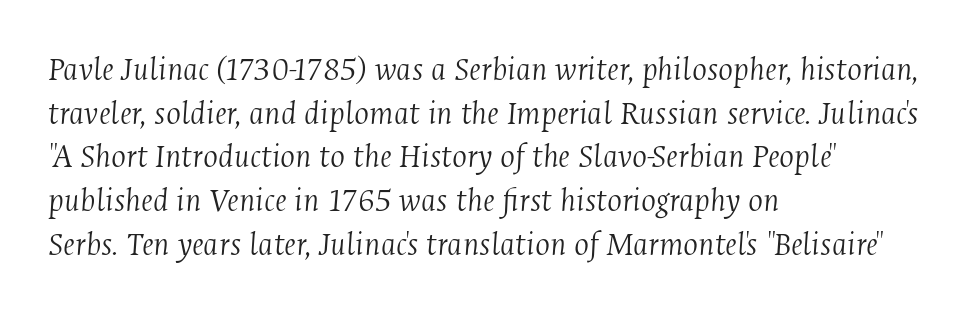
Q: Is the text bold? A: No.
Q: Is the text italic (slanted)? A: Yes, it leans right by about 4 degrees.
Q: Is the typeface a serif or a sans-serif typeface? A: Serif.
Q: Is the text underlined? A: No.
Q: How is the paragraph aligned? A: Left-aligned.
Q: Is the spacing between letters normal or unusually wide? A: Normal.
Q: Is the spacing between lines tight, normal or loose? A: Normal.
Q: Width (condensed, normal, or wide)? A: Condensed.
Q: Stroke contrast? A: Medium.
Q: x-height? A: Medium.
Q: Monospaced? A: No.
